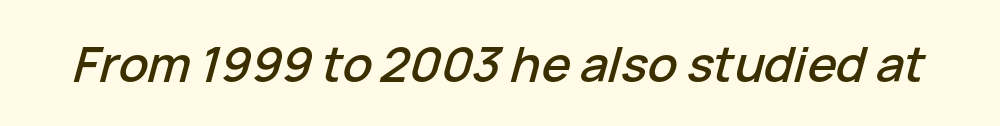
{"italic": "yes", "lean": "right", "slant_degrees": 15, "width": "normal", "stroke_contrast": "low", "x_height": "medium", "monospaced": "no", "underline": "no", "letter_spacing": "normal", "letter_spacing_em": 0.0, "glyph_px": 49}
